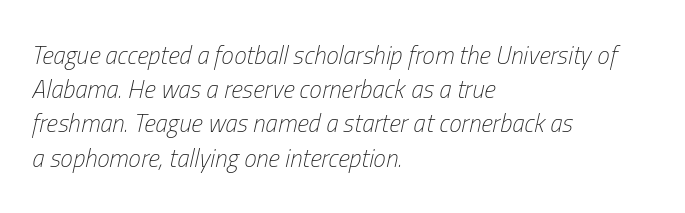
{"italic": "yes", "lean": "right", "slant_degrees": 13, "bold": "no", "underline": "no", "align": "left", "line_spacing": "normal", "line_spacing_ratio": 1.37, "letter_spacing": "normal", "letter_spacing_em": 0.0, "glyph_px": 25}
